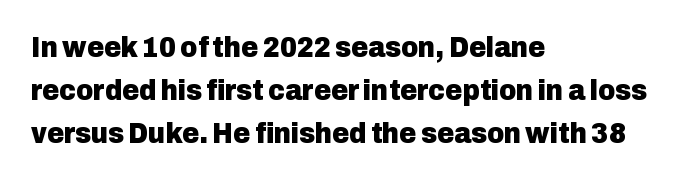
The image shows 29 px heavy sans-serif type, upright; set left-aligned, normal line spacing (1.49x), normal letter spacing, not underlined; low stroke contrast and a medium x-height.
